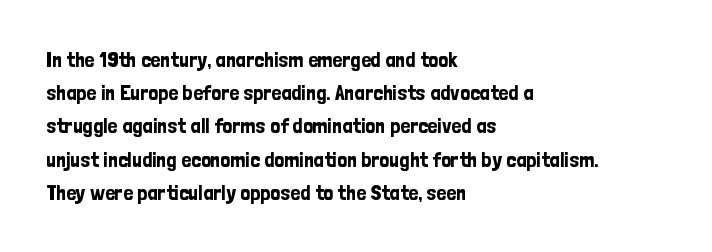
{"italic": "no", "underline": "no", "align": "left", "line_spacing": "normal", "line_spacing_ratio": 1.51, "letter_spacing": "normal", "letter_spacing_em": 0.0, "glyph_px": 22}
